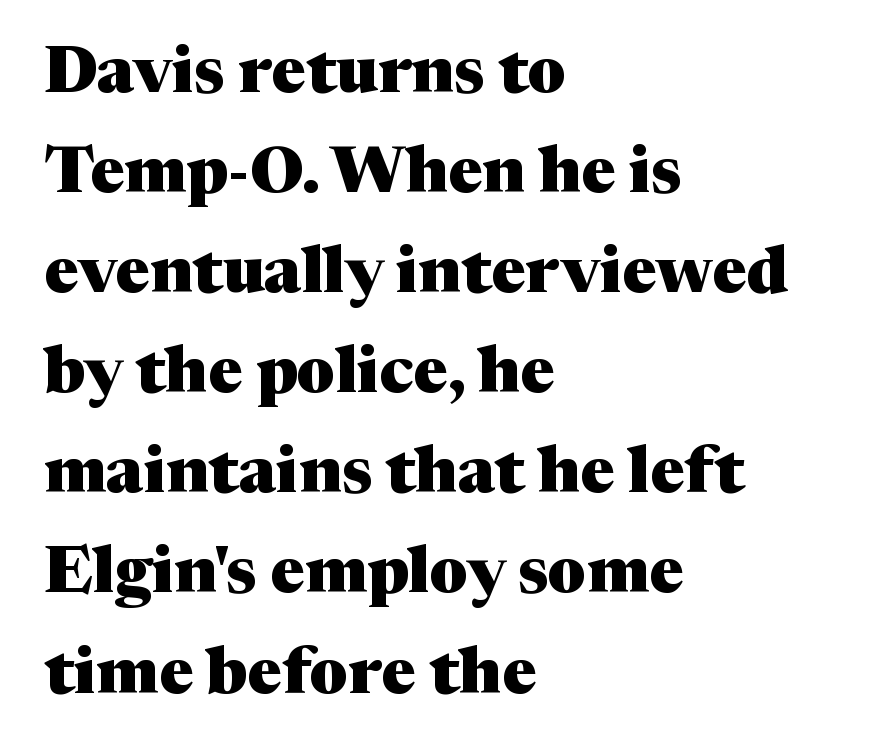
Reading down the block, your eye returns to a fixed left position each line. You'd pick this weight for a headline — it's a proper bold. This is roman type, the default non-slanted kind. Is the letter spacing exaggerated? No — it looks like the ordinary default. The rendering uses natural spacing where letterforms have individual widths. The block of text has a typical density, with ordinary space between rows.
